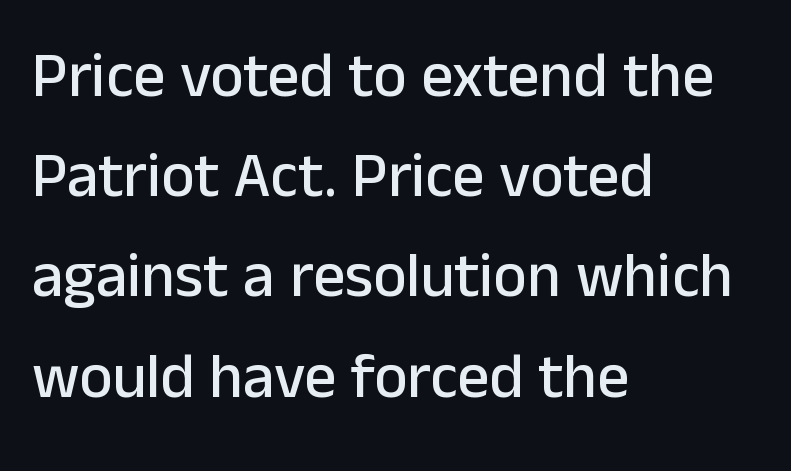
Q: Is the text italic (slanted)? A: No, it is upright.
Q: Is the typeface a serif or a sans-serif typeface? A: Sans-serif.
Q: Is the text underlined? A: No.
Q: How is the paragraph aligned? A: Left-aligned.
Q: Is the spacing between letters normal or unusually wide? A: Normal.
Q: Is the spacing between lines tight, normal or loose? A: Normal.
Q: Width (condensed, normal, or wide)? A: Normal.
Q: Stroke contrast? A: Low.
Q: x-height? A: Medium.
Q: Monospaced? A: No.
